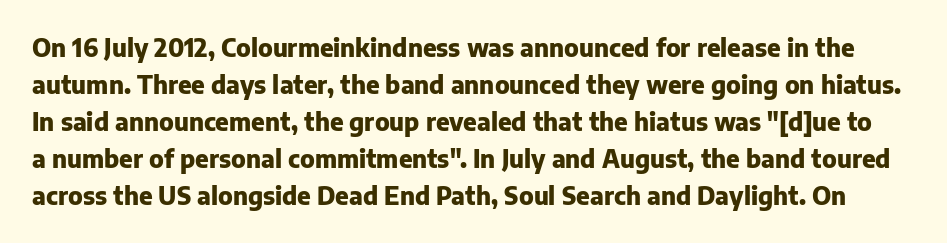
The image shows 24 px bold type, upright; set normal line spacing (1.54x), normal letter spacing, not underlined.
